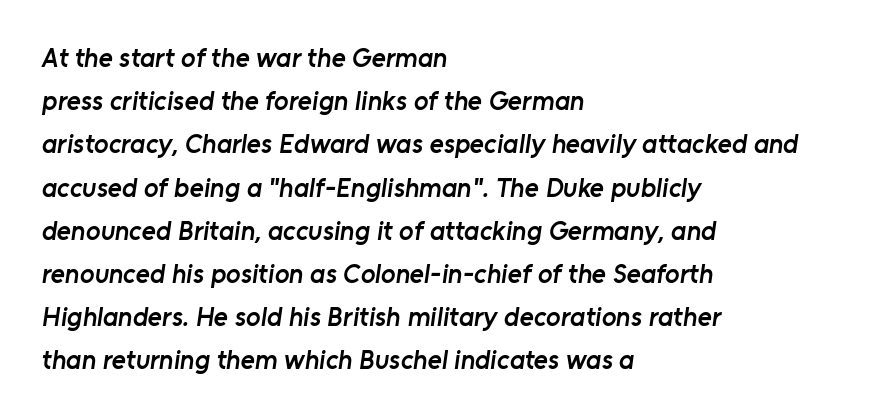
{"bold": "semi", "underline": "no", "align": "left", "line_spacing": "normal", "line_spacing_ratio": 1.6, "letter_spacing": "normal", "letter_spacing_em": 0.0, "glyph_px": 27}
